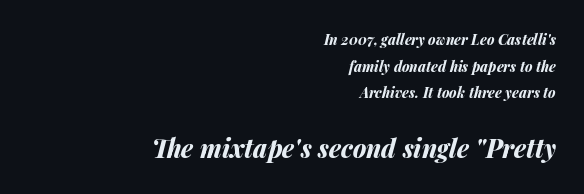
The image shows 25 px bold type, italic (leaning right); set right-aligned, loose line spacing (1.91x), normal letter spacing, not underlined; the second (bottom) block is 1.79x larger.
